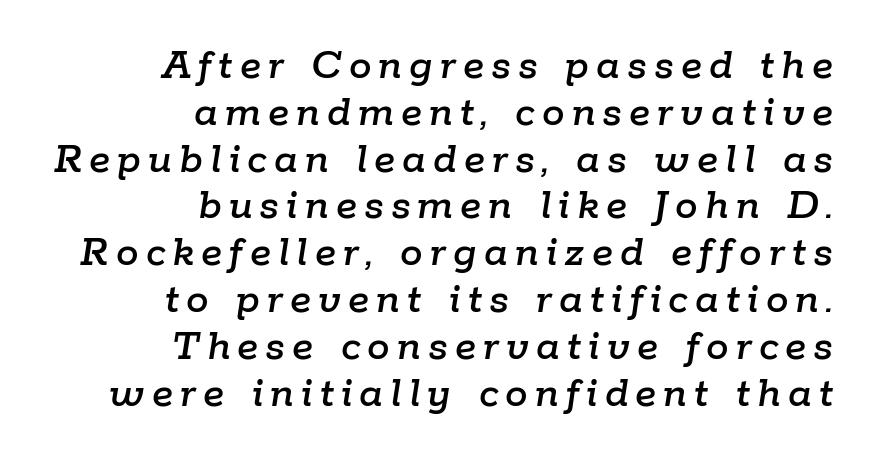
Q: Is the text italic (slanted)? A: Yes, it leans right by about 9 degrees.
Q: Is the text underlined? A: No.
Q: How is the paragraph aligned? A: Right-aligned.
Q: Is the spacing between lines tight, normal or loose? A: Tight.
Q: Width (condensed, normal, or wide)? A: Normal.
Q: Stroke contrast? A: Low.
Q: x-height? A: Medium.
Q: Monospaced? A: No.
